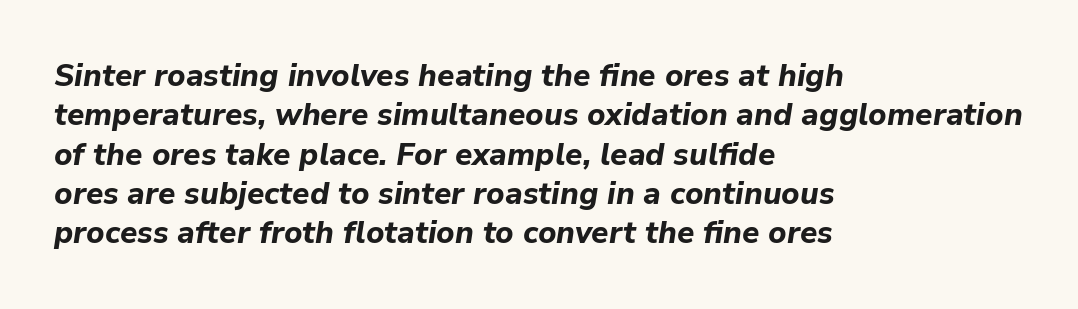
Q: Is the text bold? A: Yes.
Q: Is the text italic (slanted)? A: Yes, it leans right by about 9 degrees.
Q: Is the text underlined? A: No.
Q: How is the paragraph aligned? A: Left-aligned.
Q: Is the spacing between letters normal or unusually wide? A: Normal.
Q: Is the spacing between lines tight, normal or loose? A: Normal.
Q: Width (condensed, normal, or wide)? A: Normal.
Q: Stroke contrast? A: Low.
Q: x-height? A: Medium.
Q: Monospaced? A: No.
